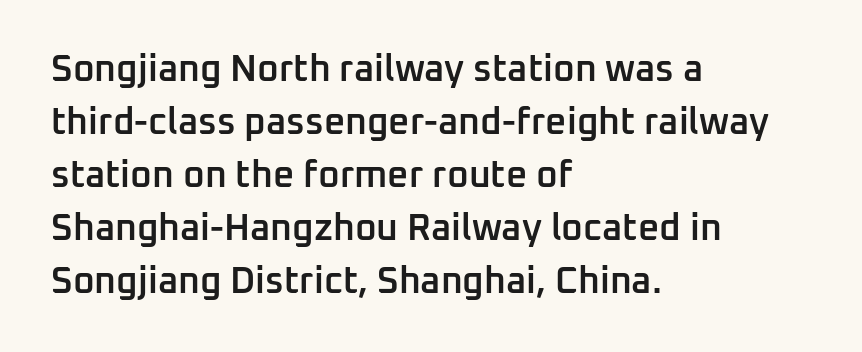
Q: Is the text bold? A: Semi-bold.
Q: Is the text italic (slanted)? A: No, it is upright.
Q: Is the typeface a serif or a sans-serif typeface? A: Sans-serif.
Q: Is the text underlined? A: No.
Q: How is the paragraph aligned? A: Left-aligned.
Q: Is the spacing between letters normal or unusually wide? A: Normal.
Q: Is the spacing between lines tight, normal or loose? A: Normal.
Q: Width (condensed, normal, or wide)? A: Normal.
Q: Stroke contrast? A: Low.
Q: x-height? A: Medium.
Q: Monospaced? A: No.
